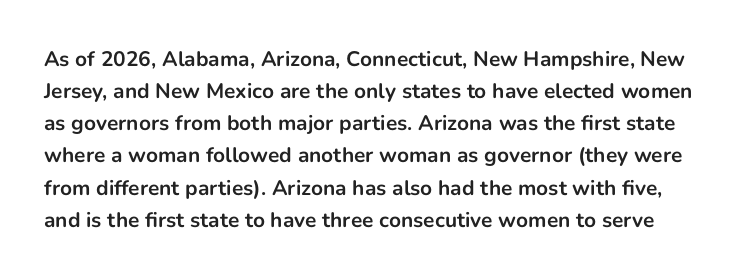
The face used here has the dense, thick strokes of a bold. Every stem runs plumb, perpendicular to the baseline. Observe the ordinary spacing: letters are neighbours, not strangers. Each new line begins a customary step beneath the previous one. The zone under the glyphs is completely vacant.
